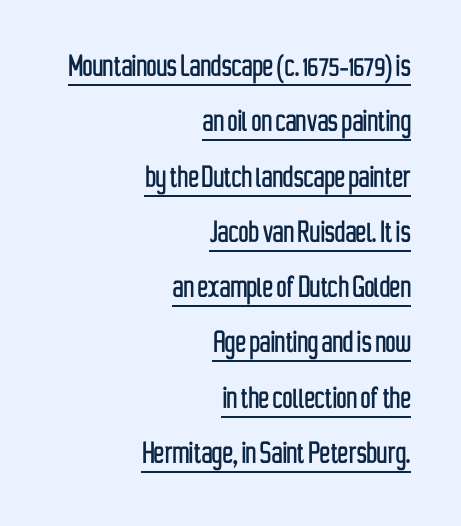
Is this a fixed-width face? No — the glyphs have proportional, varying widths. The leading is moderate, giving the passage an even texture. What decoration does the sample have? An underline. The lines in this sample share a right terminus and differ only in where they begin. Letterform terminals end flat and unadorned throughout the passage.
